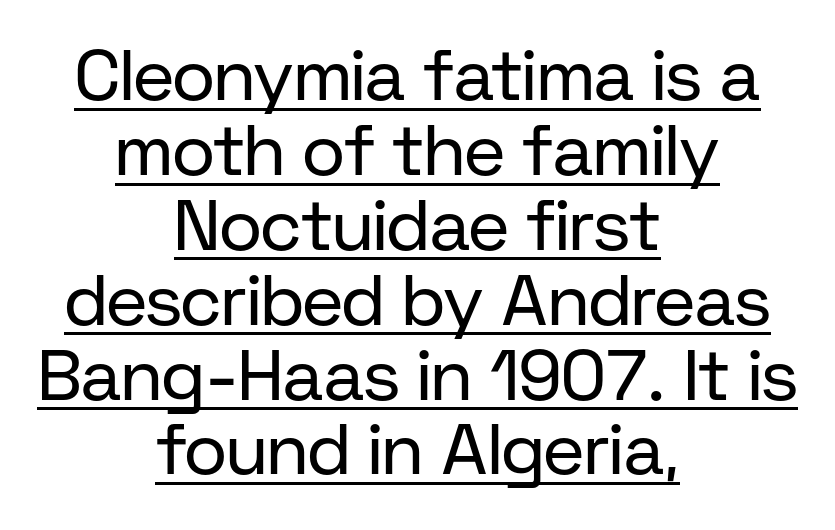
Q: Is the text bold? A: No.
Q: Is the text italic (slanted)? A: No, it is upright.
Q: Is the typeface a serif or a sans-serif typeface? A: Sans-serif.
Q: Is the text underlined? A: Yes.
Q: How is the paragraph aligned? A: Centered.
Q: Is the spacing between letters normal or unusually wide? A: Normal.
Q: Is the spacing between lines tight, normal or loose? A: Tight.
Q: Width (condensed, normal, or wide)? A: Normal.
Q: Stroke contrast? A: Low.
Q: x-height? A: Medium.
Q: Monospaced? A: No.
